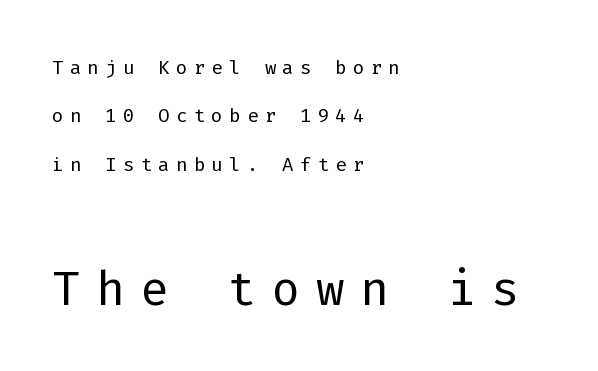
The image shows 67 px light sans-serif type, upright, monospaced; set left-aligned, line spacing 1.79x, unusually wide letter spacing (+0.23 em), not underlined; the second (bottom) block is 2.48x larger; low stroke contrast and a medium x-height.
